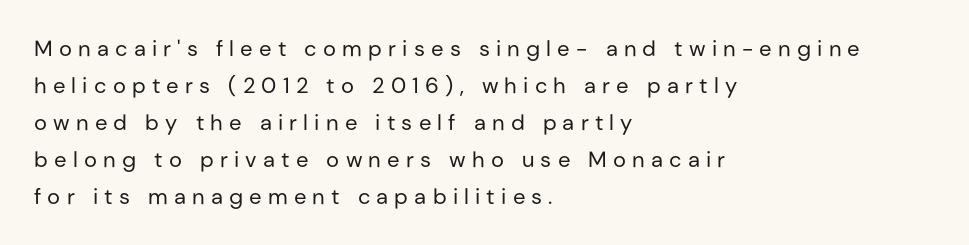
The image shows 22 px text type, upright; set left-aligned, normal line spacing (1.68x), unusually wide letter spacing (+0.28 em), not underlined.
